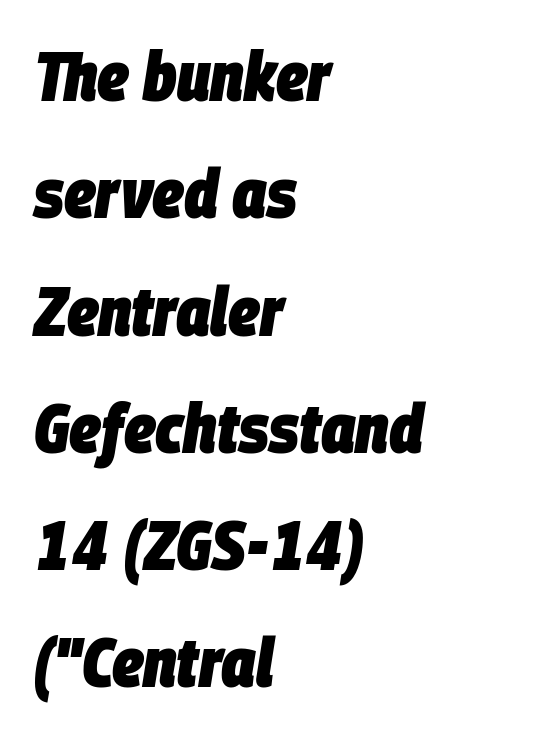
The image shows 69 px heavy, condensed type, italic (leaning right); set left-aligned, normal line spacing (1.7x), normal letter spacing, not underlined; low stroke contrast and a large x-height.
